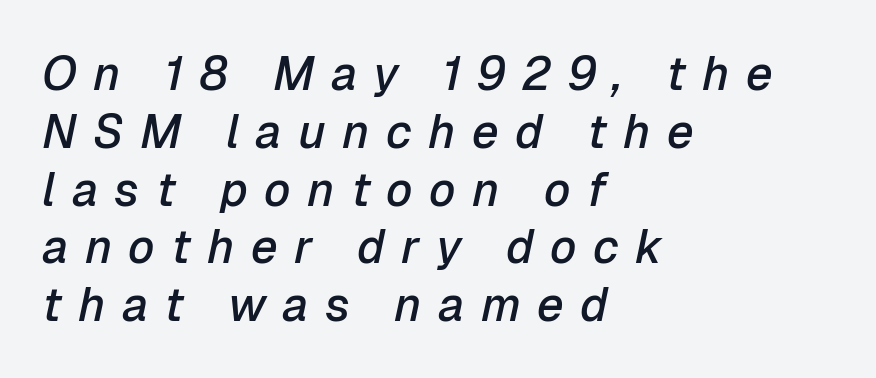
The passage shown is typed in a proportional face where columns would drift. The typesetter chose a ragged-right arrangement here. A typesetter would call this heavily tracked-out type. A fair bit of extra ink — the face is semibold, not bold. This rendering features lettering with no underline. Designer's note — italics engaged.
